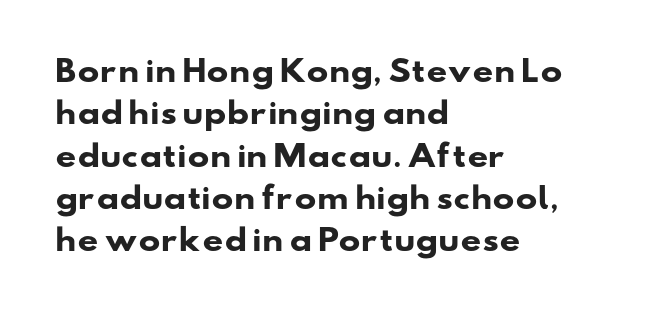
A typesetter would label this face a sans. Students, observe: this is what conventionally led text looks like. Each letter keeps its own natural width here, so spacing adapts to shape. Notice how the passage keeps a crisp vertical edge on the left only. The letters are bold, with thick, heavy strokes. Just letters on the line, the space beneath them empty.
